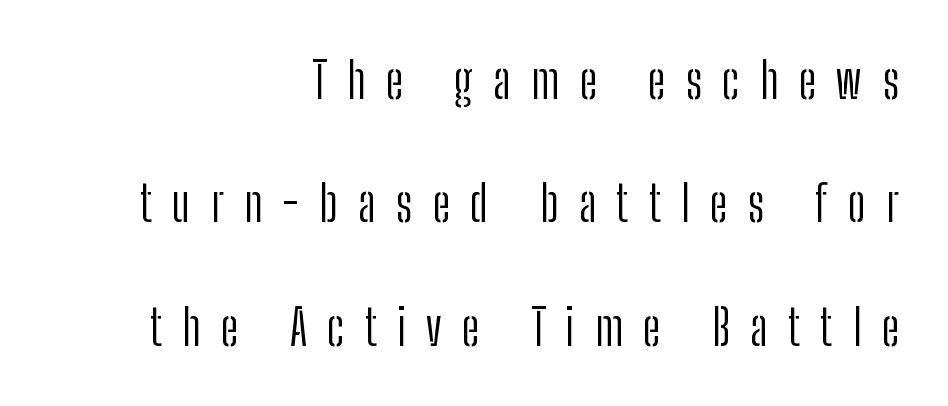
The area under the type is left untouched. Layout note: lines flush right. Rendered with straight, roman letterforms. Rows of type keep a wide berth in the vertical direction.
